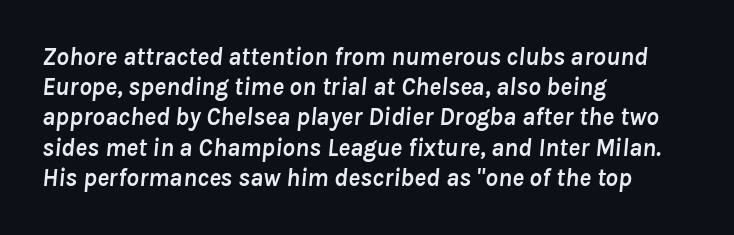
A typesetter would call this zero additional tracking. Strong, thick strokes mark this as bold type. The ragged edge is on the right, which tells us the setting is flush left. The typography opts for an oblique posture over an upright one. The space directly below the letters is spotless.
